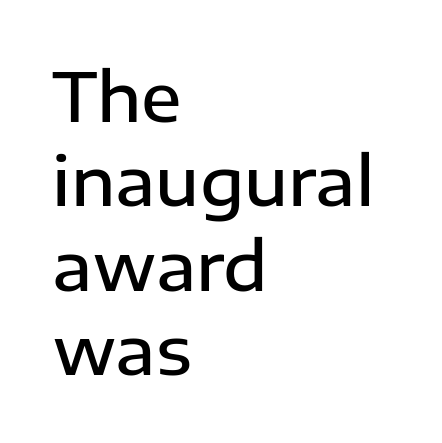
{"serif": "no", "italic": "no", "bold": "semi", "weight": "semibold", "width": "normal", "stroke_contrast": "low", "x_height": "medium", "monospaced": "no", "underline": "no", "align": "left", "line_spacing": "normal", "line_spacing_ratio": 1.26, "letter_spacing": "normal", "letter_spacing_em": 0.0, "glyph_px": 67}
